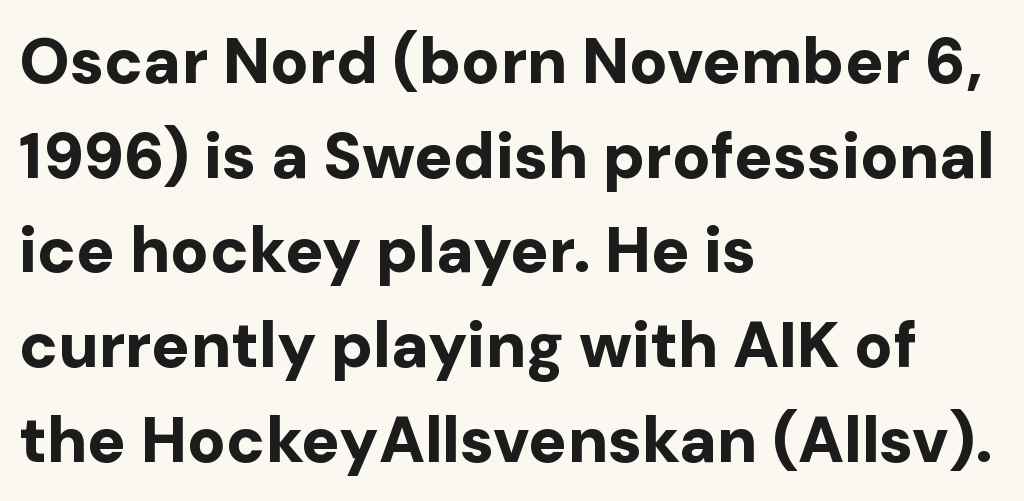
The image shows 64 px bold sans-serif type, upright; set left-aligned, normal line spacing (1.48x), normal letter spacing, not underlined; low stroke contrast and a medium x-height.
